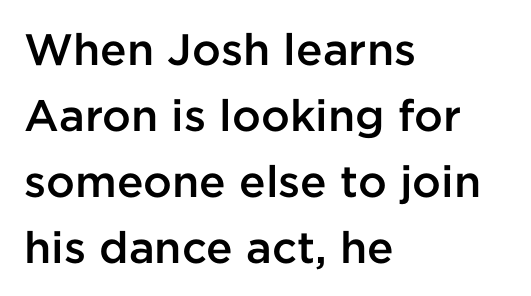
Check where the strokes stop: nothing finishes them off — pure sans. Reading down the block, your eye returns to a fixed left position each line. Do the characters align in a grid? No, the font is proportional. The passage shown is not underscored anywhere.
